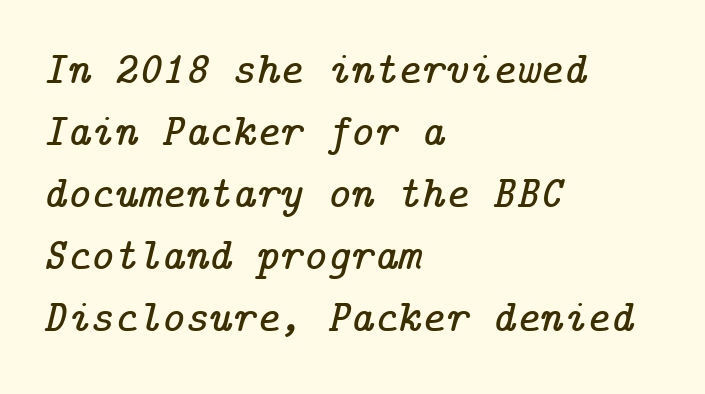
{"serif": "yes", "italic": "yes", "lean": "right", "slant_degrees": 14, "width": "normal", "stroke_contrast": "low", "x_height": "medium", "underline": "no", "align": "left", "line_spacing": "normal", "line_spacing_ratio": 1.38, "letter_spacing": "normal", "letter_spacing_em": 0.0, "glyph_px": 45}
